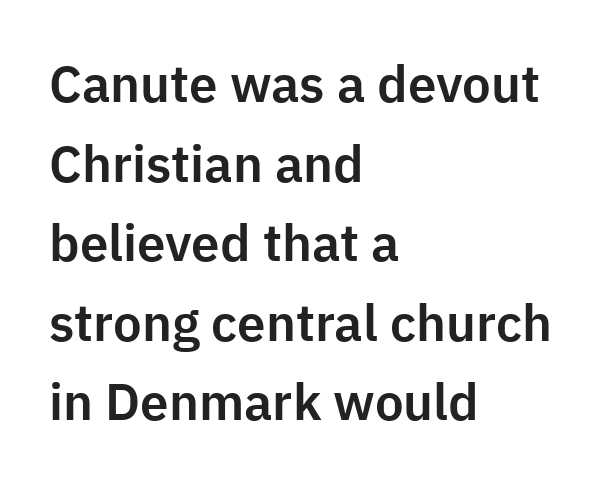
The image shows 51 px sans-serif type, upright; set left-aligned, normal line spacing (1.56x), normal letter spacing, not underlined; low stroke contrast and a medium x-height.
